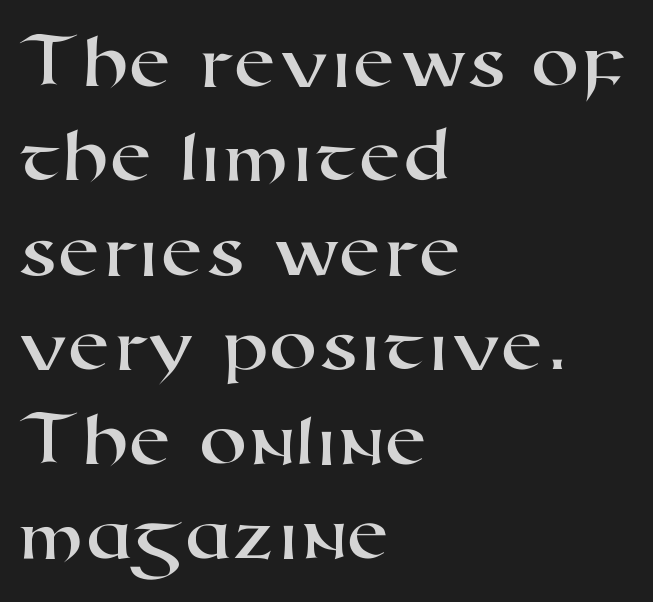
The image shows 78 px wide sans-serif type; set left-aligned, line spacing 1.21x, normal letter spacing, not underlined; high stroke contrast and a medium x-height.
